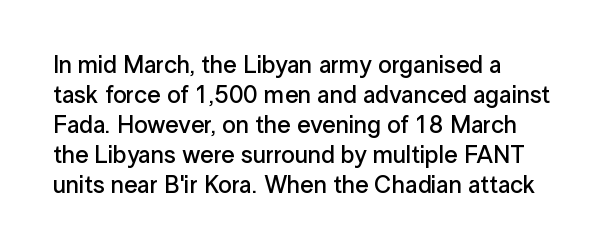
The image shows 24 px text type, upright; set normal line spacing (1.25x), normal letter spacing, not underlined.
